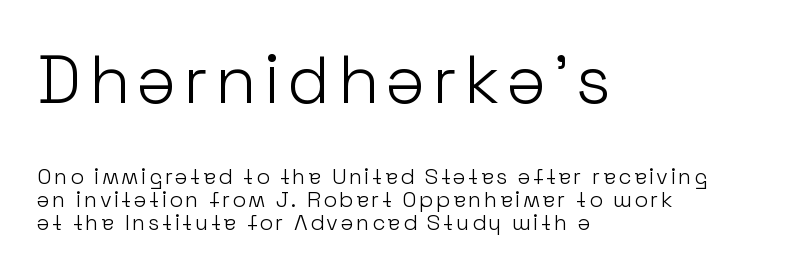
{"serif": "no", "italic": "no", "bold": "no", "weight": "light", "width": "normal", "stroke_contrast": "low", "x_height": "medium", "monospaced": "no", "underline": "no", "align": "left", "line_spacing": "tight", "line_spacing_ratio": 1.06, "larger_block": "first", "size_ratio": 3.05, "glyph_px": 67}
